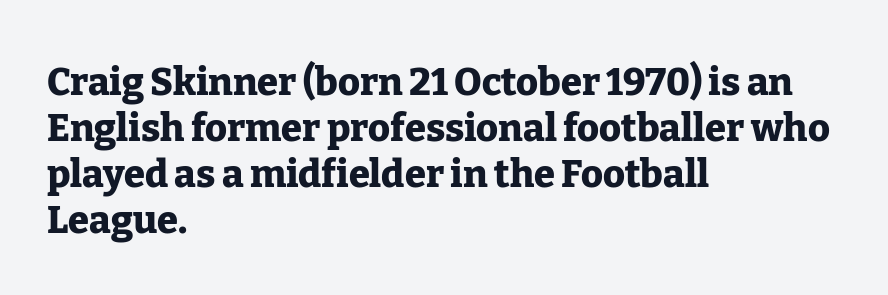
Q: Is the text bold? A: Yes.
Q: Is the text italic (slanted)? A: No, it is upright.
Q: Is the typeface a serif or a sans-serif typeface? A: Serif.
Q: Is the text underlined? A: No.
Q: How is the paragraph aligned? A: Left-aligned.
Q: Is the spacing between letters normal or unusually wide? A: Normal.
Q: Width (condensed, normal, or wide)? A: Normal.
Q: Stroke contrast? A: Low.
Q: x-height? A: Medium.
Q: Monospaced? A: No.
